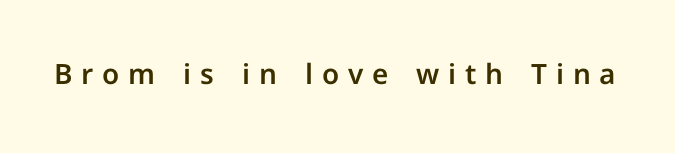
{"serif": "no", "italic": "no", "width": "normal", "stroke_contrast": "low", "x_height": "medium", "monospaced": "no", "underline": "no", "letter_spacing": "wide", "letter_spacing_em": 0.31, "glyph_px": 28}
